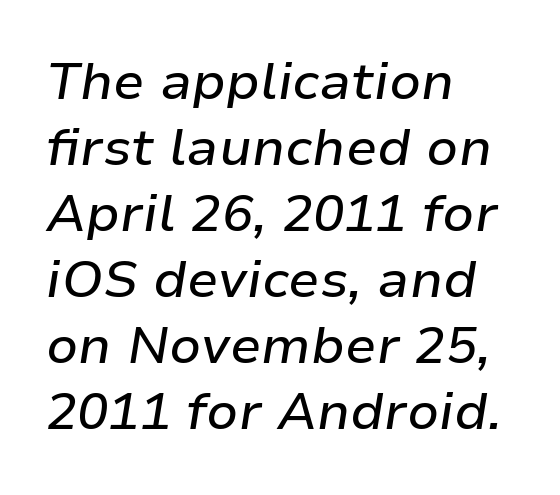
The horizontal fit of the characters is conventional and even. In terms of leading, this rendering sits right in the middle. The rendering uses natural spacing where letterforms have individual widths. Observe the lean: these are italic letterforms.
